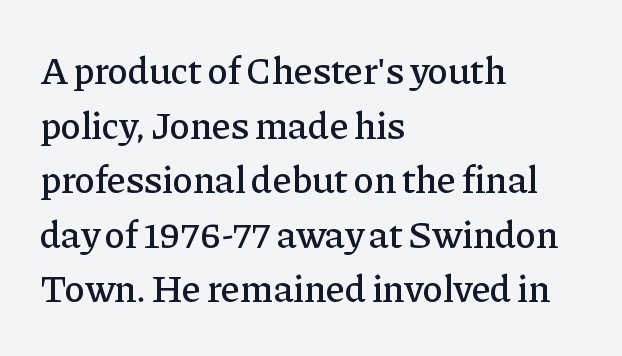
The face used here is seriffed, in the tradition of book romans. The specimen reads as upright at a glance. Reading down the column, the eye jumps a familiar distance to each next line. What stands out about the letter spacing? Nothing — it is the standard amount. This sample has the flowing, uneven cadence of proportional lettering. A student would call this left alignment; a typographer would say flush left, rag right.
